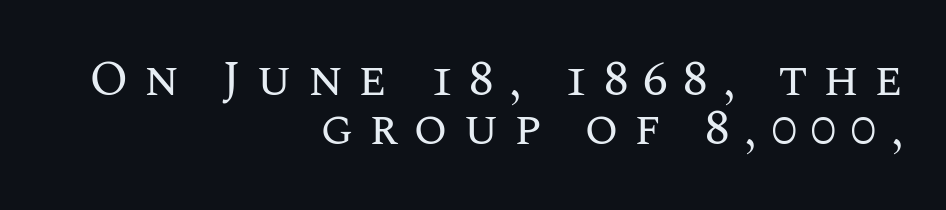
The typesetter chose a ragged-left arrangement here. Designer's note — italics off, roman on. Display-style spreading of the glyphs; the letterfit is very open. Closely set lines give the paragraph a compact silhouette. Weight: in the light-to-regular range.
